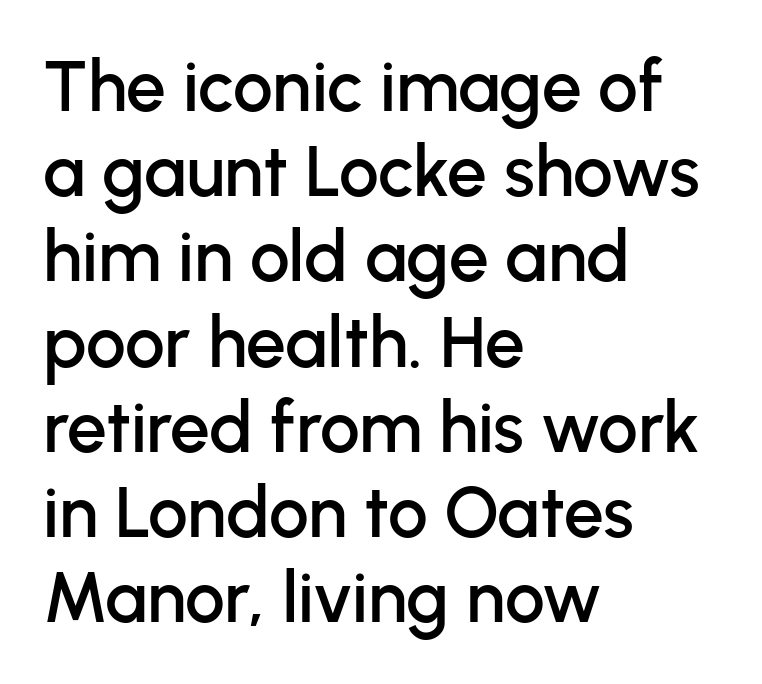
Q: Is the text italic (slanted)? A: No, it is upright.
Q: Is the typeface a serif or a sans-serif typeface? A: Sans-serif.
Q: Is the text underlined? A: No.
Q: How is the paragraph aligned? A: Left-aligned.
Q: Is the spacing between letters normal or unusually wide? A: Normal.
Q: Width (condensed, normal, or wide)? A: Normal.
Q: Stroke contrast? A: Low.
Q: x-height? A: Medium.
Q: Monospaced? A: No.
